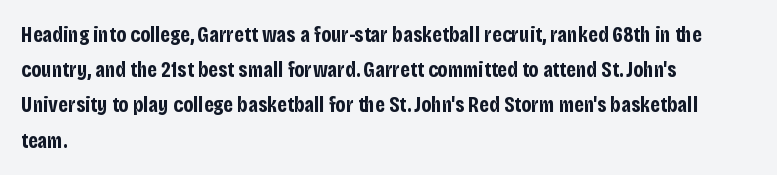
Every row of glyphs begins at an identical x-position on the left. Each word holds together tightly as a unit, with standard inter-letter gaps. What's the leading like? Ordinary, nothing unusual. Nope, not italic — everything's standing straight. The space directly below the letters is spotless.
